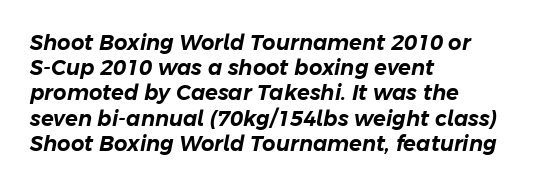
These lines are set flush left with a ragged right edge. Tall strokes in this sample are angled rather than plumb. Type without underlining. The type is set solid horizontally, with unmodified tracking.
